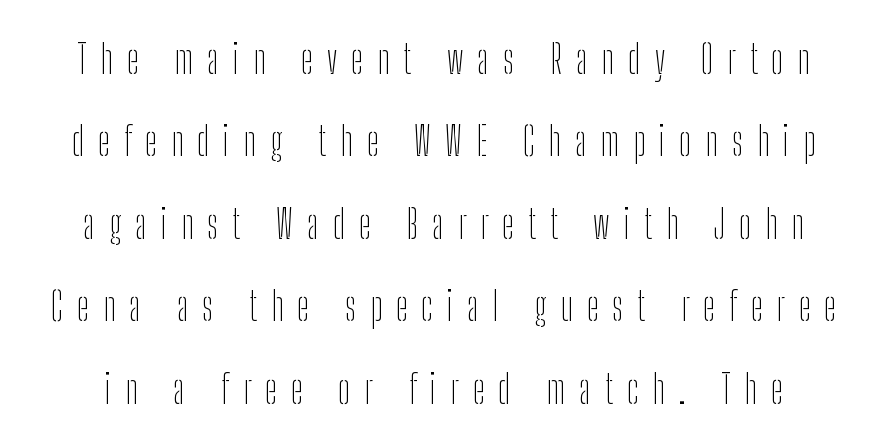
Every character sits straight up, as roman type does. Underlining? Definitely not there. No feet cap the strokes, marking this as sans-serif type. A typesetter would call this heavily tracked-out type. Widely set lines give the paragraph a tall, airy silhouette. Varying glyph widths throughout — classic text-font behaviour.
